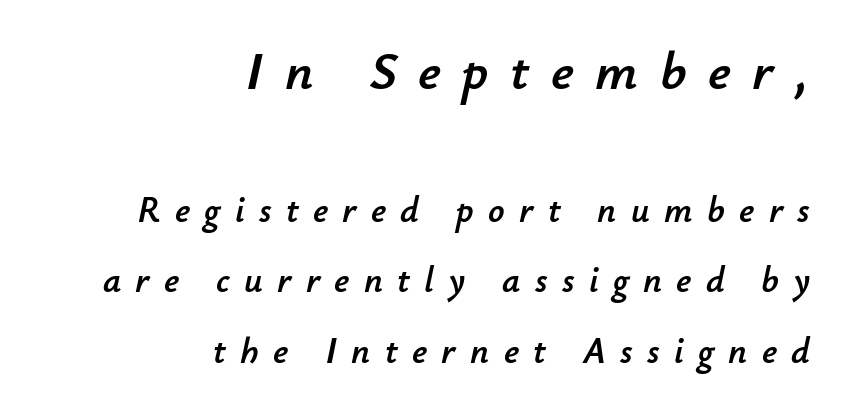
Q: Is the text italic (slanted)? A: Yes, it leans right by about 12 degrees.
Q: Is the text underlined? A: No.
Q: How is the paragraph aligned? A: Right-aligned.
Q: Is the spacing between letters normal or unusually wide? A: Unusually wide.
Q: Is the spacing between lines tight, normal or loose? A: Loose.
Q: Which block of text is set in a larger size, the first (top) or the second (bottom)? A: The first (top) one.
Q: Width (condensed, normal, or wide)? A: Normal.
Q: Stroke contrast? A: Low.
Q: x-height? A: Small.
Q: Monospaced? A: No.
